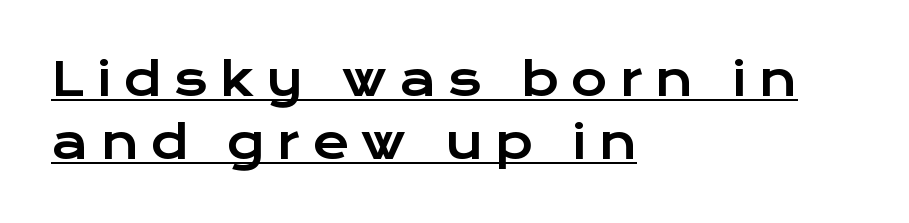
Q: Is the text italic (slanted)? A: No, it is upright.
Q: Is the typeface a serif or a sans-serif typeface? A: Sans-serif.
Q: Is the text underlined? A: Yes.
Q: How is the paragraph aligned? A: Left-aligned.
Q: Is the spacing between letters normal or unusually wide? A: Unusually wide.
Q: Is the spacing between lines tight, normal or loose? A: Normal.
Q: Width (condensed, normal, or wide)? A: Wide.
Q: Stroke contrast? A: Low.
Q: x-height? A: Medium.
Q: Monospaced? A: No.
